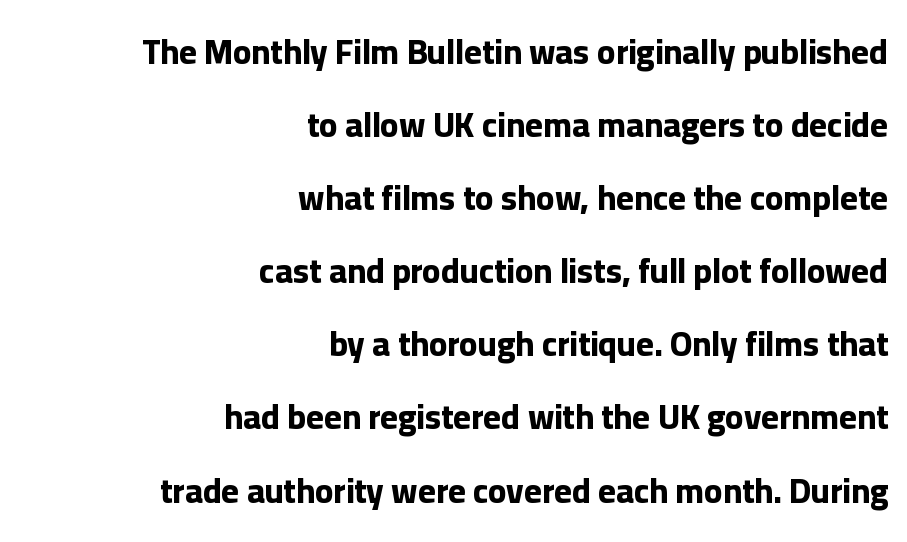
Q: Is the text bold? A: Yes.
Q: Is the text italic (slanted)? A: No, it is upright.
Q: Is the typeface a serif or a sans-serif typeface? A: Sans-serif.
Q: Is the text underlined? A: No.
Q: How is the paragraph aligned? A: Right-aligned.
Q: Is the spacing between letters normal or unusually wide? A: Normal.
Q: Is the spacing between lines tight, normal or loose? A: Loose.
Q: Width (condensed, normal, or wide)? A: Normal.
Q: Stroke contrast? A: Low.
Q: x-height? A: Medium.
Q: Monospaced? A: No.
